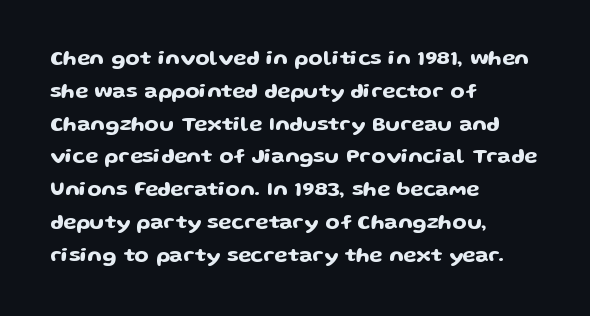
The image shows 21 px text type, upright; set left-aligned, normal line spacing (1.56x), normal letter spacing, not underlined.
